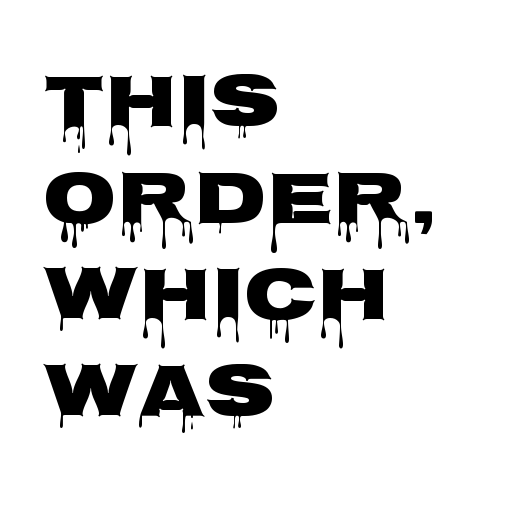
The image shows 76 px wide sans-serif type, upright; set left-aligned, normal line spacing (1.27x), normal letter spacing, not underlined; low stroke contrast and a large x-height.
